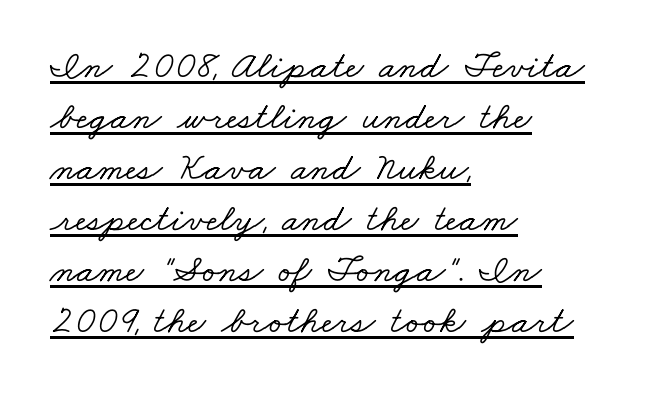
The image shows 39 px wide serif type; set left-aligned, normal line spacing (1.31x), normal letter spacing, underlined; low stroke contrast and a small x-height.
